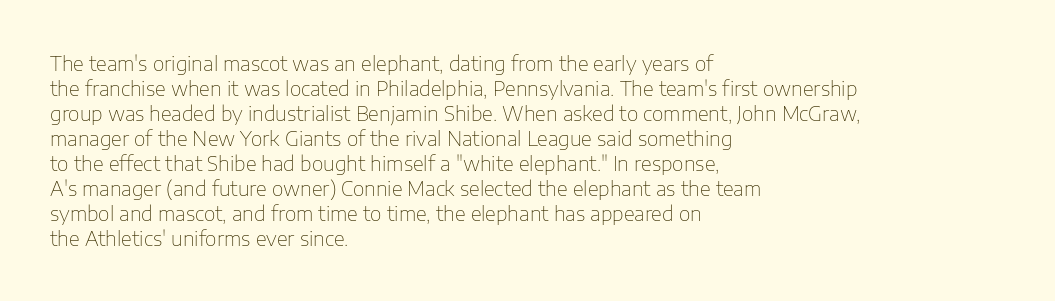
The image shows 20 px text type, upright; set left-aligned, normal line spacing (1.25x), normal letter spacing, not underlined.
